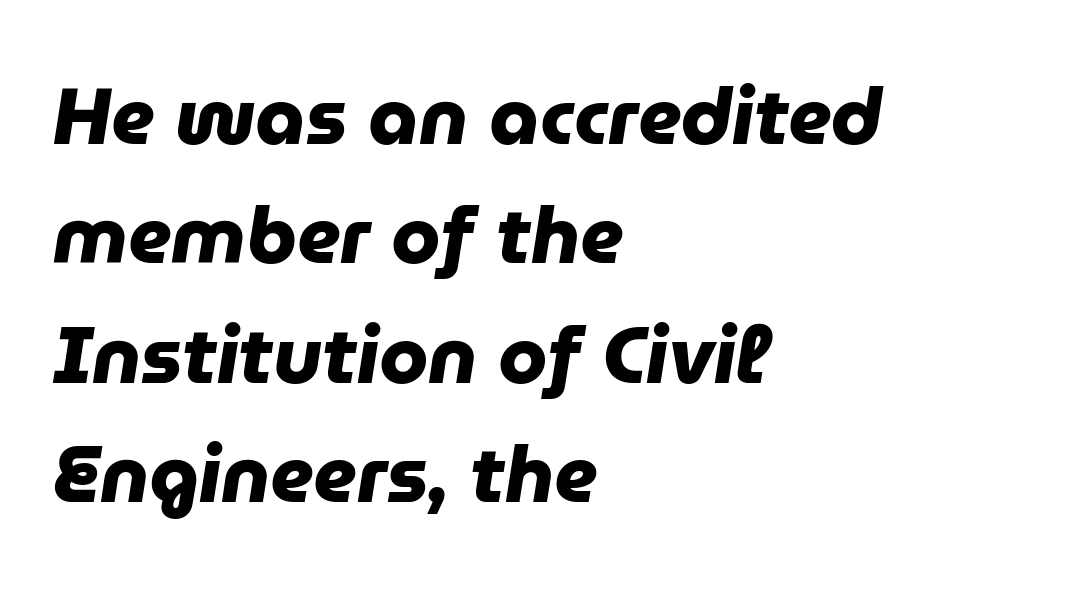
The image shows 79 px heavy sans-serif type; set left-aligned, normal line spacing (1.51x), normal letter spacing, not underlined; low stroke contrast and a medium x-height.
